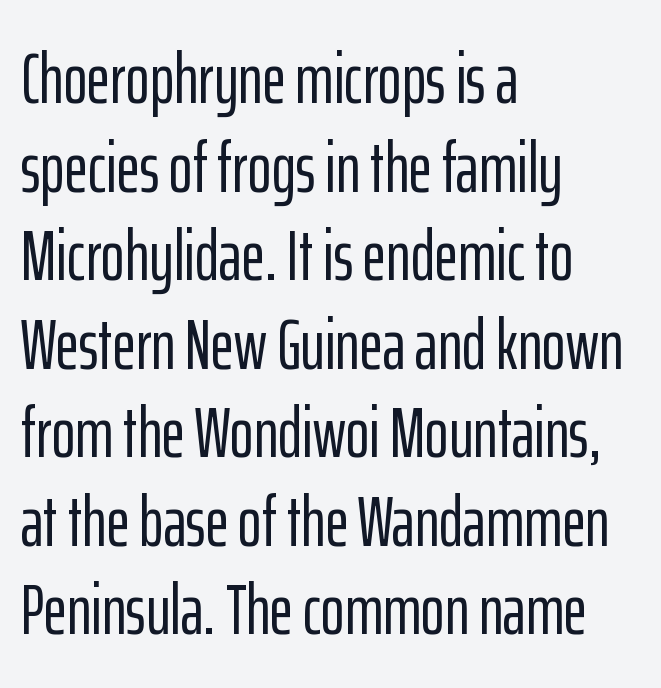
Glyph-to-glyph distance matches everyday printed text. The letters advance in unequal steps, a hallmark of proportional type. Beneath every word, the page is bare. Alignment: flush left. Is there any slant? The stems are plumb.
